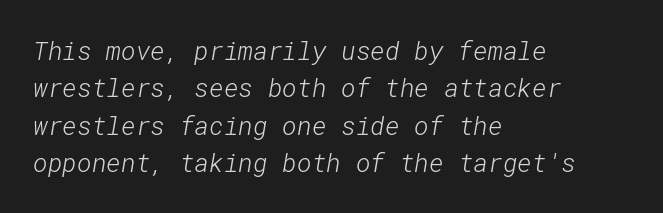
{"bold": "no", "underline": "no", "align": "left", "line_spacing": "normal", "line_spacing_ratio": 1.5, "letter_spacing": "normal", "letter_spacing_em": 0.0, "glyph_px": 25}
